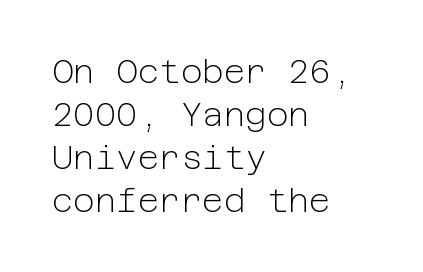
No word sits above an underline. Is there much room between lines? A standard amount, neither cramped nor airy. The designer went with a sans here, leaving each stem footless. Is this a heavy cut? Hardly; it is regular or lighter. Ordinary non-slanted type is in use. Short and long lines alike share a common starting point at left.
